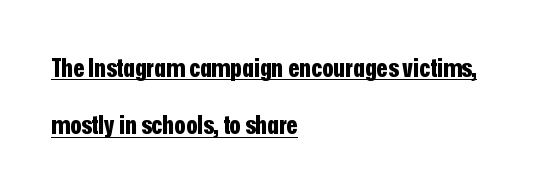
The letters sit at their default tracking, neither squeezed nor spread. What weight is shown? A full bold with thick strokes. A roman cut, with each character standing at attention. Vertically, the passage feels expansive, rows floating well apart. Check the space under the baseline: a stroke is drawn there. Visually the block forms a straight wall on the left and a jagged coastline on the right.
